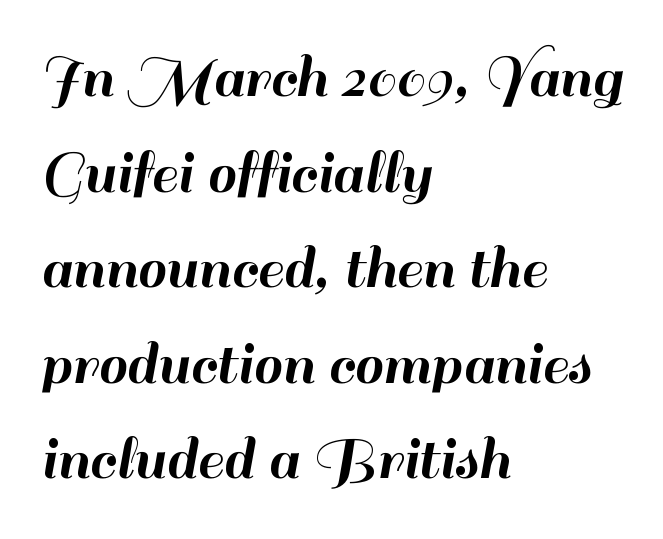
Q: Is the text italic (slanted)? A: Yes.
Q: Is the typeface a serif or a sans-serif typeface? A: Sans-serif.
Q: Is the text underlined? A: No.
Q: How is the paragraph aligned? A: Left-aligned.
Q: Is the spacing between letters normal or unusually wide? A: Normal.
Q: Is the spacing between lines tight, normal or loose? A: Normal.
Q: Width (condensed, normal, or wide)? A: Normal.
Q: Stroke contrast? A: High.
Q: x-height? A: Small.
Q: Monospaced? A: No.
